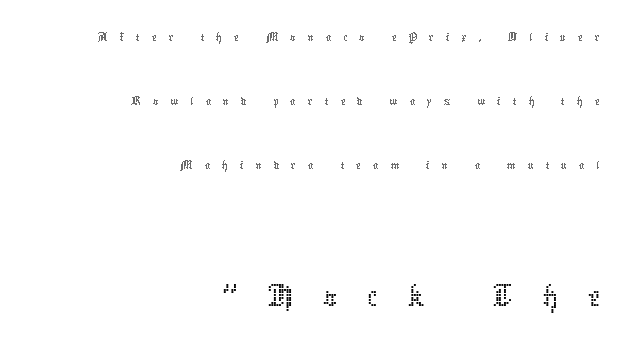
This sample trades compactness for vertical openness between lines. The typeface has the unassuming heft of standard copy or less. The paragraph has a hard right edge and a soft left edge. Is the letter spacing exaggerated? Yes — the characters are pushed far apart. You could not count columns in this text — the font is proportionally spaced. The second block has been scaled up relative to the first.
